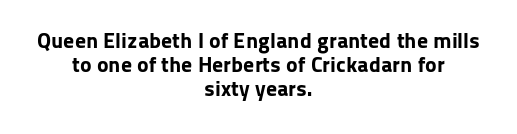
The image shows 22 px bold type, upright; set centered, tight line spacing (1.1x), normal letter spacing, not underlined.
